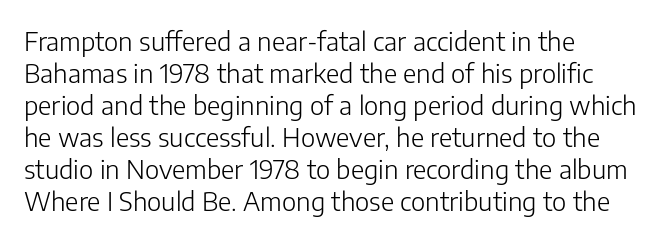
Q: Is the text bold? A: No.
Q: Is the text italic (slanted)? A: No, it is upright.
Q: Is the text underlined? A: No.
Q: How is the paragraph aligned? A: Left-aligned.
Q: Is the spacing between letters normal or unusually wide? A: Normal.
